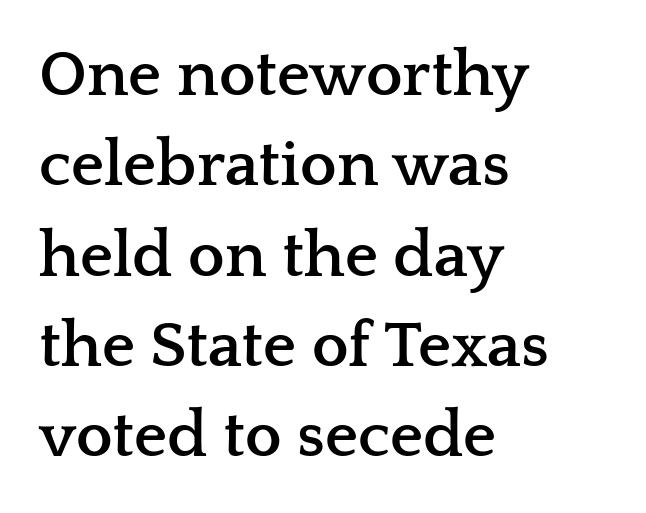
The image shows 65 px semibold, wide serif type, upright; set left-aligned, normal line spacing (1.39x), normal letter spacing, not underlined; low stroke contrast and a medium x-height.
